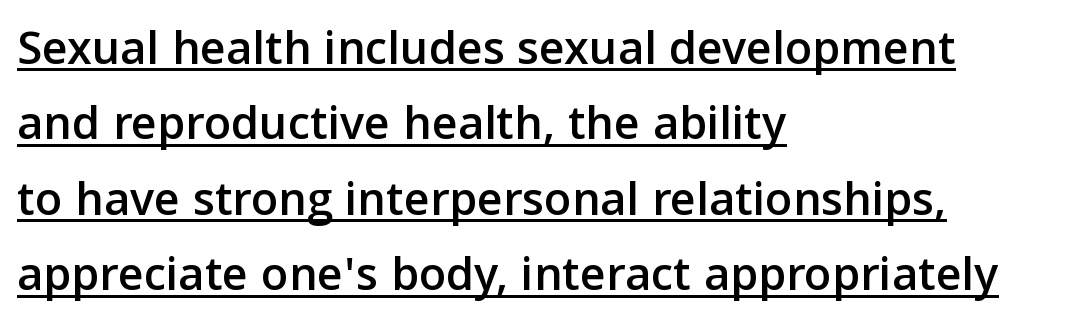
This sample has the flowing, uneven cadence of proportional lettering. The setting favours the left margin, as ordinary paragraphs usually do. Letterform terminals end flat and unadorned throughout the passage. You can see a thin bar hugging the bottom of the glyphs. Leading: standard.
